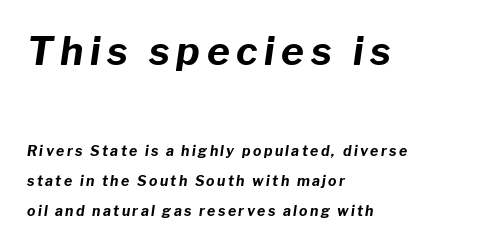
{"italic": "yes", "lean": "right", "slant_degrees": 8, "bold": "yes", "weight": "bold", "width": "normal", "stroke_contrast": "low", "x_height": "medium", "monospaced": "no", "underline": "no", "align": "left", "line_spacing": "loose", "line_spacing_ratio": 2.14, "larger_block": "first", "size_ratio": 2.79, "glyph_px": 39}
